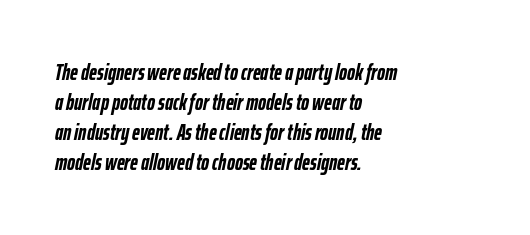
Q: Is the text bold? A: Yes.
Q: Is the text italic (slanted)? A: Yes, it leans right by about 12 degrees.
Q: Is the text underlined? A: No.
Q: How is the paragraph aligned? A: Left-aligned.
Q: Is the spacing between letters normal or unusually wide? A: Normal.
Q: Is the spacing between lines tight, normal or loose? A: Normal.
